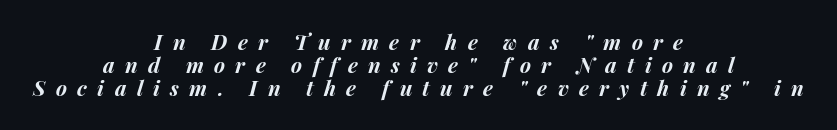
The image shows 21 px bold type, italic (leaning right); set centered, tight line spacing (1.1x), unusually wide letter spacing (+0.49 em), not underlined.
